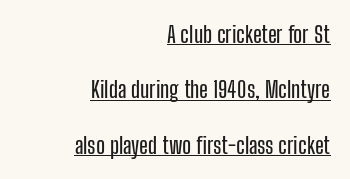
{"italic": "no", "underline": "yes", "align": "right", "line_spacing": "loose", "line_spacing_ratio": 2.41, "letter_spacing": "normal", "letter_spacing_em": 0.0, "glyph_px": 23}
